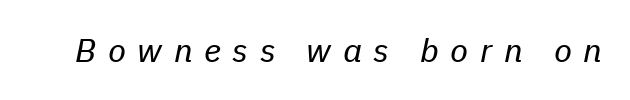
The image shows 33 px regular-weight type, italic (leaning right); set unusually wide letter spacing (+0.35 em), not underlined; low stroke contrast and a medium x-height.
